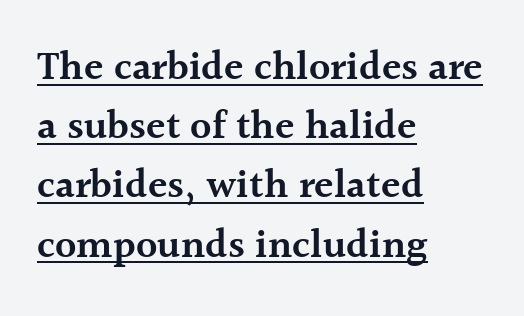
The image shows 40 px semibold serif type, upright; set left-aligned, normal line spacing (1.48x), normal letter spacing, underlined; a medium x-height.
